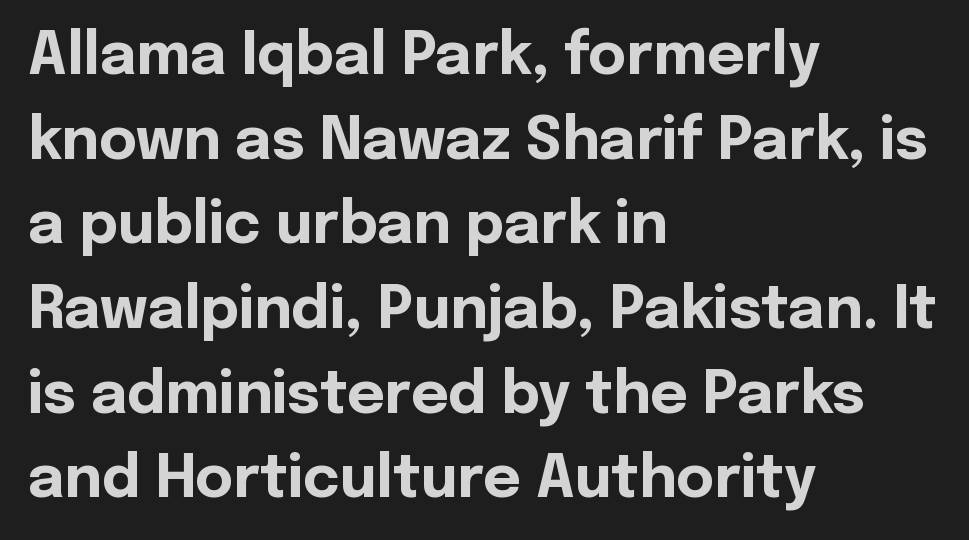
{"serif": "no", "italic": "no", "bold": "yes", "weight": "bold", "width": "normal", "x_height": "medium", "monospaced": "no", "underline": "no", "align": "left", "line_spacing": "normal", "line_spacing_ratio": 1.46, "letter_spacing": "normal", "letter_spacing_em": 0.0, "glyph_px": 58}
